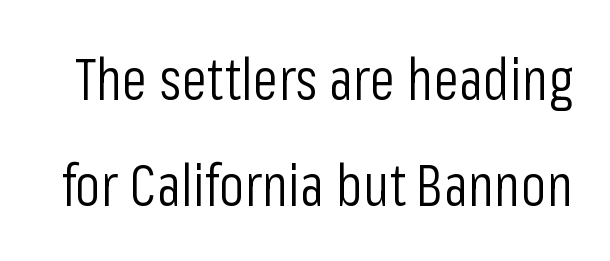
The image shows 58 px light, condensed sans-serif type, upright; set line spacing 1.83x, normal letter spacing, not underlined; low stroke contrast and a medium x-height.
